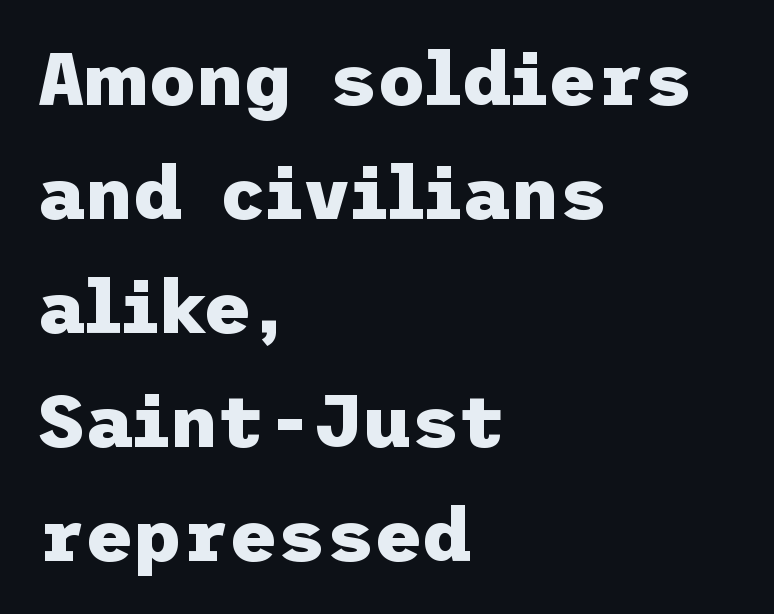
Rule under the text: the space is simply empty. Weight check: bold — yes, fully. In terms of letterspacing, this is plain default setting. Is the block centered? No — it sits flush against the left margin.
